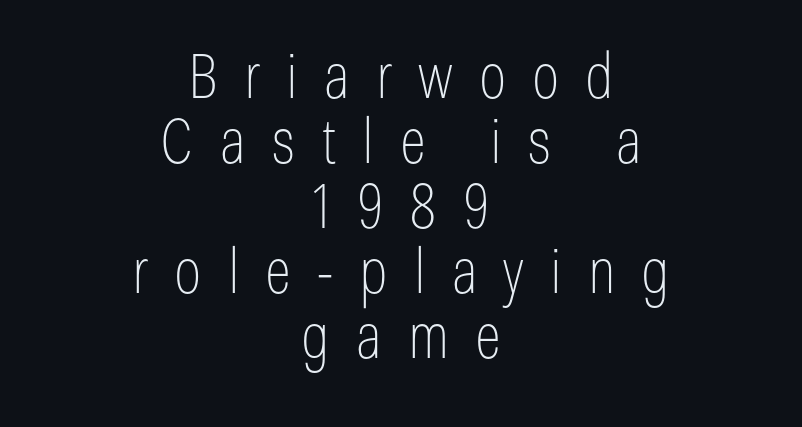
{"serif": "no", "italic": "no", "bold": "no", "weight": "thin", "width": "condensed", "stroke_contrast": "low", "x_height": "medium", "monospaced": "no", "underline": "no", "align": "center", "line_spacing": "tight", "line_spacing_ratio": 1.05, "letter_spacing": "wide", "letter_spacing_em": 0.42, "glyph_px": 62}
